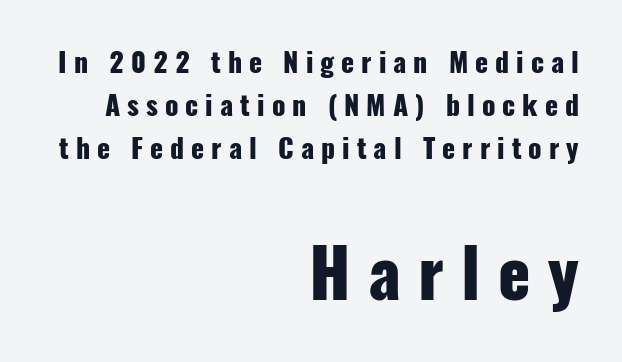
Q: Is the text bold? A: Yes.
Q: Is the text italic (slanted)? A: No, it is upright.
Q: Is the typeface a serif or a sans-serif typeface? A: Sans-serif.
Q: Is the text underlined? A: No.
Q: How is the paragraph aligned? A: Right-aligned.
Q: Is the spacing between letters normal or unusually wide? A: Unusually wide.
Q: Is the spacing between lines tight, normal or loose? A: Normal.
Q: Which block of text is set in a larger size, the first (top) or the second (bottom)? A: The second (bottom) one.
Q: Width (condensed, normal, or wide)? A: Condensed.
Q: Stroke contrast? A: Low.
Q: x-height? A: Medium.
Q: Monospaced? A: No.
